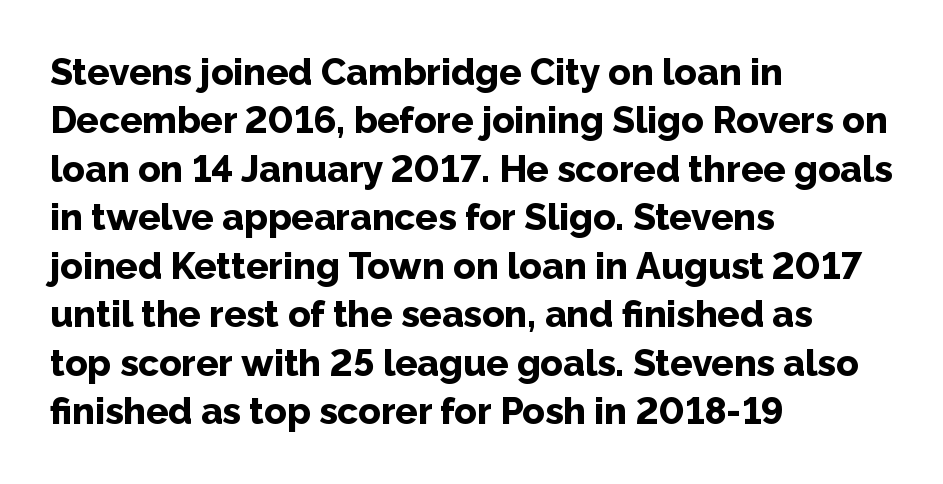
Check under the words: just untouched page. There is no visible air inserted between adjacent glyphs. Note the varied advance widths — an 'i' is clearly narrower than an 'm'. What kind of face is this? One without serifs — a sans.
